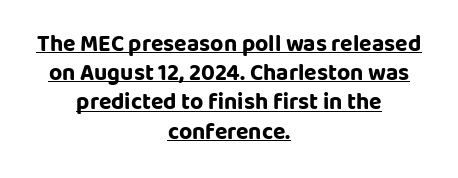
{"italic": "no", "bold": "yes", "underline": "yes", "align": "center", "line_spacing": "normal", "line_spacing_ratio": 1.27, "letter_spacing": "normal", "letter_spacing_em": 0.0, "glyph_px": 23}
